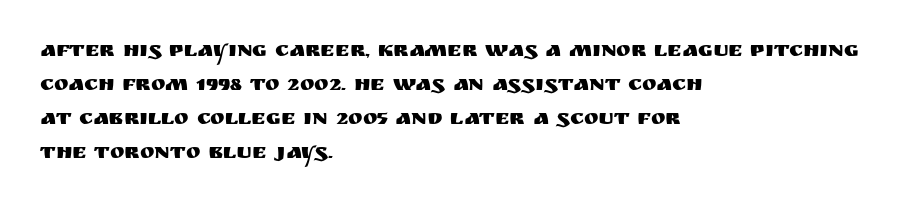
Students, observe: this is what conventionally led text looks like. This sample uses an upright cut, with every glyph sitting square on the baseline. A clean baseline with only descenders dipping below it. Each word holds together tightly as a unit, with standard inter-letter gaps.
